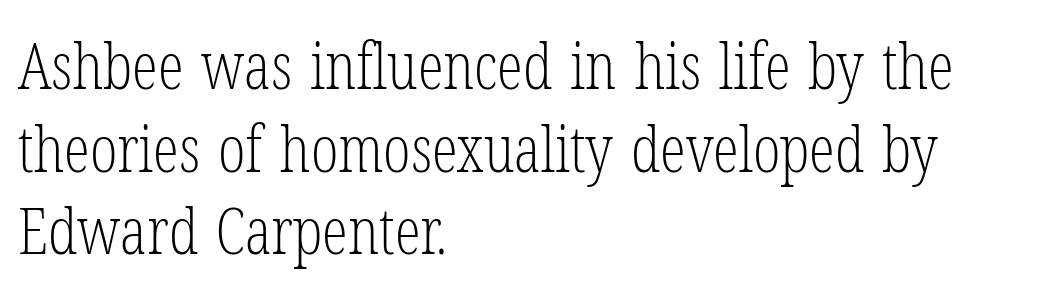
Q: Is the text bold? A: No.
Q: Is the text italic (slanted)? A: No, it is upright.
Q: Is the typeface a serif or a sans-serif typeface? A: Serif.
Q: Is the text underlined? A: No.
Q: How is the paragraph aligned? A: Left-aligned.
Q: Is the spacing between letters normal or unusually wide? A: Normal.
Q: Is the spacing between lines tight, normal or loose? A: Normal.
Q: Width (condensed, normal, or wide)? A: Condensed.
Q: Stroke contrast? A: Low.
Q: x-height? A: Medium.
Q: Monospaced? A: No.
